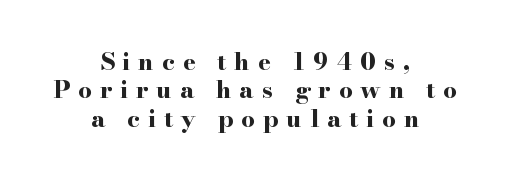
{"italic": "no", "bold": "yes", "underline": "no", "align": "center", "line_spacing_ratio": 1.18, "letter_spacing": "wide", "letter_spacing_em": 0.33, "glyph_px": 24}
